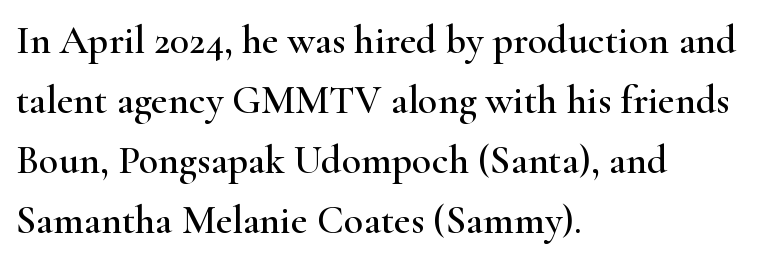
In terms of letterspacing, this is plain default setting. Type style note: has serifs. The paragraph has a hard left edge and a soft right edge. Type without underlining. Italic? Not at all — the glyphs are vertical.
